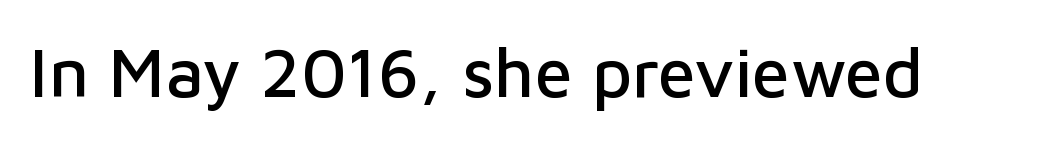
Is there any slant? The stems are plumb. Has an underline been added? It has not. Think of a printed novel: that variable character pitch is what you see here. The letterforms sit shoulder to shoulder at normal distance.
